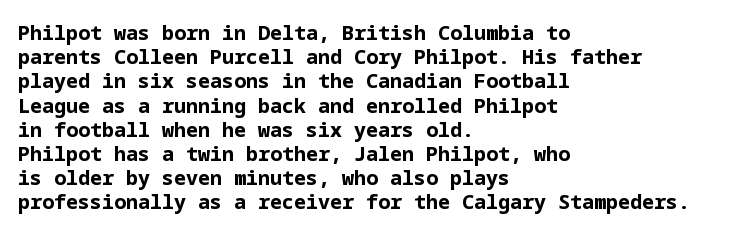
{"italic": "no", "bold": "yes", "underline": "no", "align": "left", "line_spacing_ratio": 1.21, "letter_spacing": "normal", "letter_spacing_em": 0.0, "glyph_px": 20}
